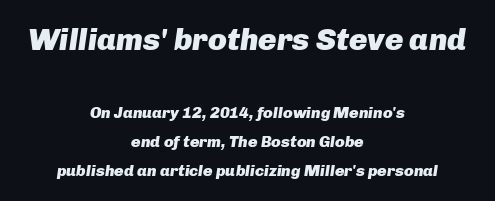
{"italic": "yes", "lean": "right", "slant_degrees": 8, "bold": "yes", "weight": "heavy", "width": "normal", "stroke_contrast": "low", "x_height": "medium", "monospaced": "no", "underline": "no", "align": "center", "line_spacing_ratio": 1.83, "letter_spacing": "normal", "letter_spacing_em": 0.0, "larger_block": "first", "size_ratio": 1.94, "glyph_px": 31}
